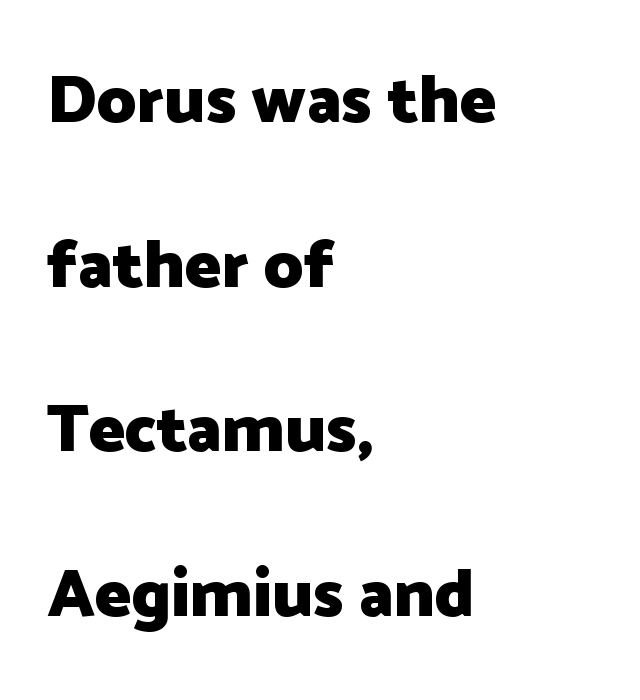
The lines are spread far apart with generous leading. A typesetter would mark this as roman, not italic. Set as a true bold cut, around the 700 mark. The letters sit at their default tracking, neither squeezed nor spread. Note: no serifs on the glyphs.
